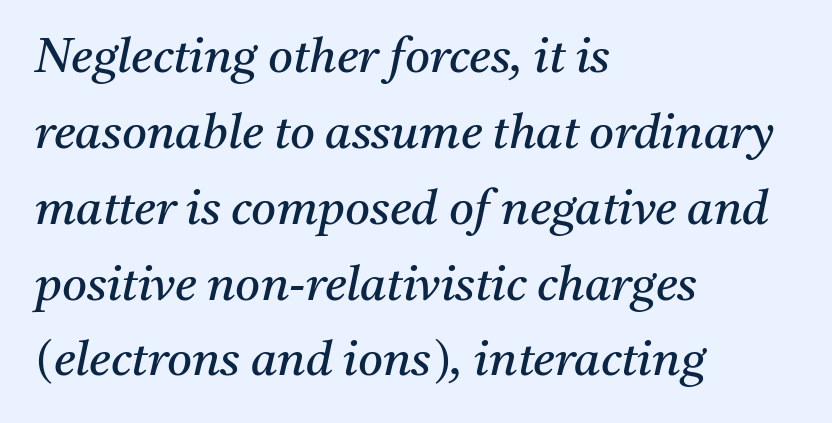
{"serif": "yes", "italic": "yes", "lean": "right", "slant_degrees": 11, "bold": "no", "weight": "regular", "width": "normal", "stroke_contrast": "medium", "x_height": "medium", "monospaced": "no", "underline": "no", "align": "left", "line_spacing": "normal", "line_spacing_ratio": 1.58, "letter_spacing": "normal", "letter_spacing_em": 0.0, "glyph_px": 48}
